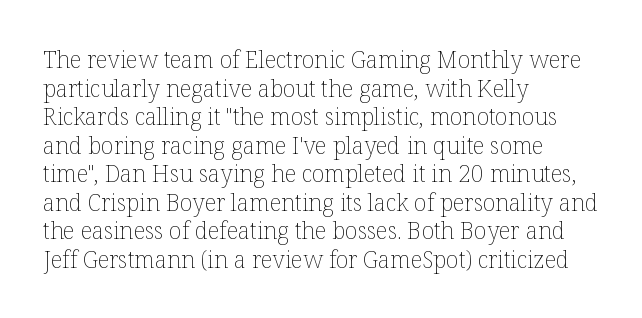
Beneath every word, the page is bare. On a weight scale, this lands at 450 or below. Look at the tracking — it's just the regular setting, nothing added. The typesetter chose a ragged-right arrangement here. Upright lettering throughout.
